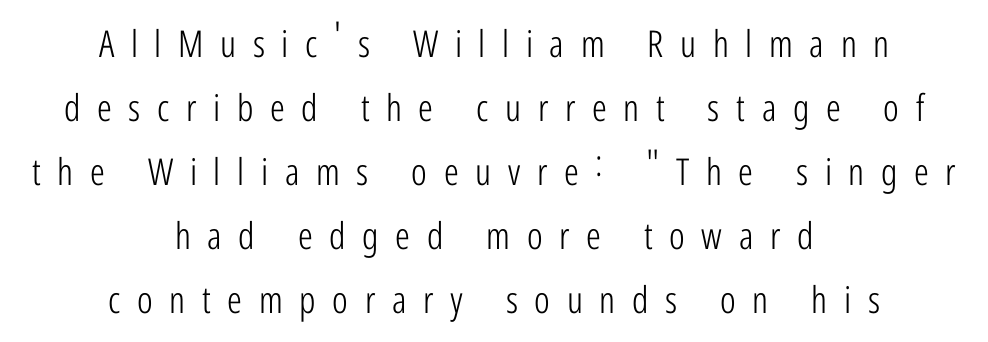
Q: Is the text bold? A: No.
Q: Is the text italic (slanted)? A: No, it is upright.
Q: Is the typeface a serif or a sans-serif typeface? A: Sans-serif.
Q: Is the text underlined? A: No.
Q: How is the paragraph aligned? A: Centered.
Q: Is the spacing between letters normal or unusually wide? A: Unusually wide.
Q: Width (condensed, normal, or wide)? A: Condensed.
Q: Stroke contrast? A: Low.
Q: x-height? A: Medium.
Q: Monospaced? A: No.
